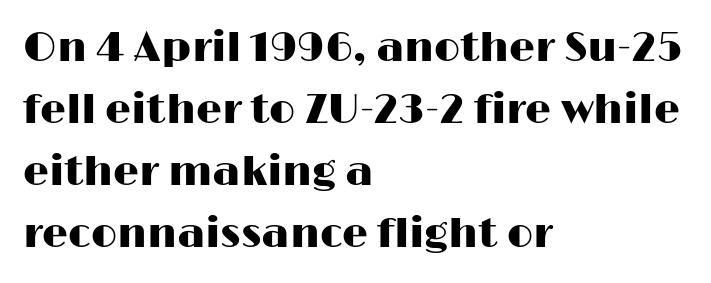
Anything drawn beneath the words? Only blank space. The passage shown is typed in a proportional face where columns would drift. A typesetter would mark this as roman, not italic. The characters display no serif detailing; their extremities are plain.
